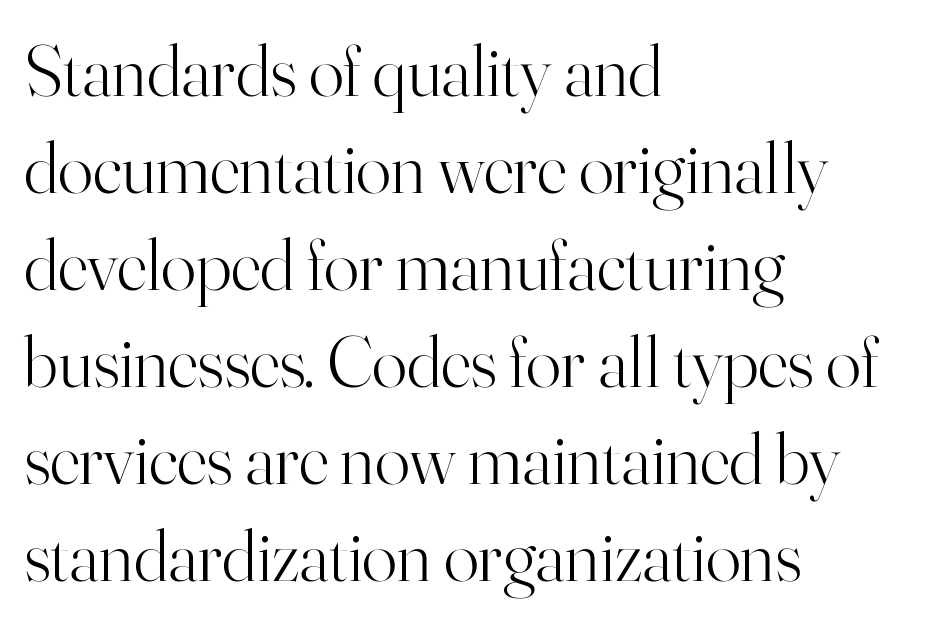
These lines were composed using upright roman letters. The letters advance in unequal steps, a hallmark of proportional type. Stem width sits at or under what a default text font uses. Inter-character spacing is left at the font's built-in metrics. Rows of type keep a routine distance in the vertical direction.
